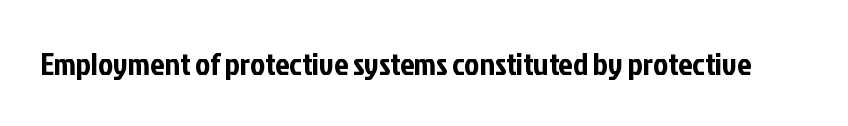
The image shows 32 px condensed sans-serif type, upright; set normal letter spacing, not underlined; low stroke contrast and a medium x-height.
